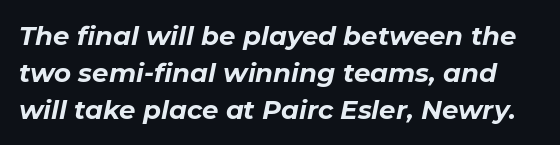
{"italic": "yes", "lean": "right", "slant_degrees": 11, "bold": "yes", "underline": "no", "line_spacing": "normal", "line_spacing_ratio": 1.42, "letter_spacing": "normal", "letter_spacing_em": 0.0, "glyph_px": 26}
